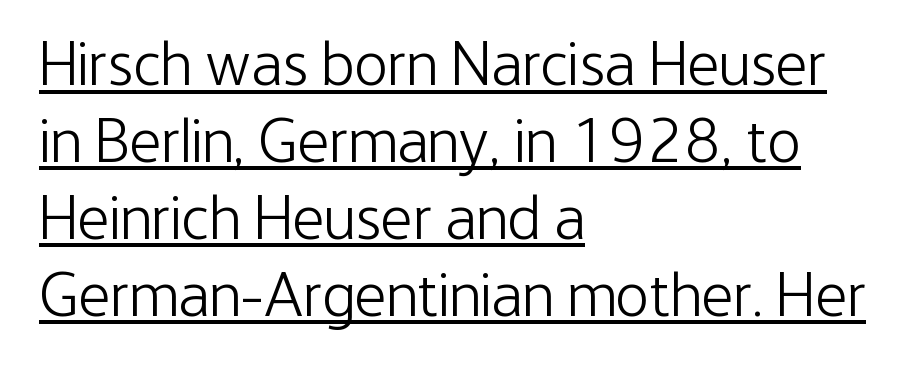
The letters stand straight up with perfectly vertical stems. The words here are underlined. The face used here is proportionally spaced, like ordinary book or web type. All the whitespace from short lines collects on the right.
